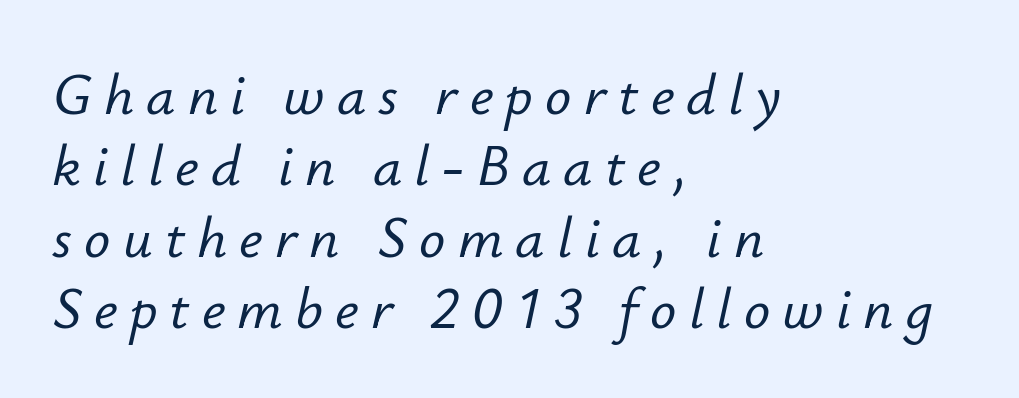
{"italic": "yes", "lean": "right", "slant_degrees": 12, "width": "normal", "stroke_contrast": "low", "x_height": "small", "monospaced": "no", "underline": "no", "align": "left", "line_spacing_ratio": 1.23, "letter_spacing": "wide", "letter_spacing_em": 0.21, "glyph_px": 58}
